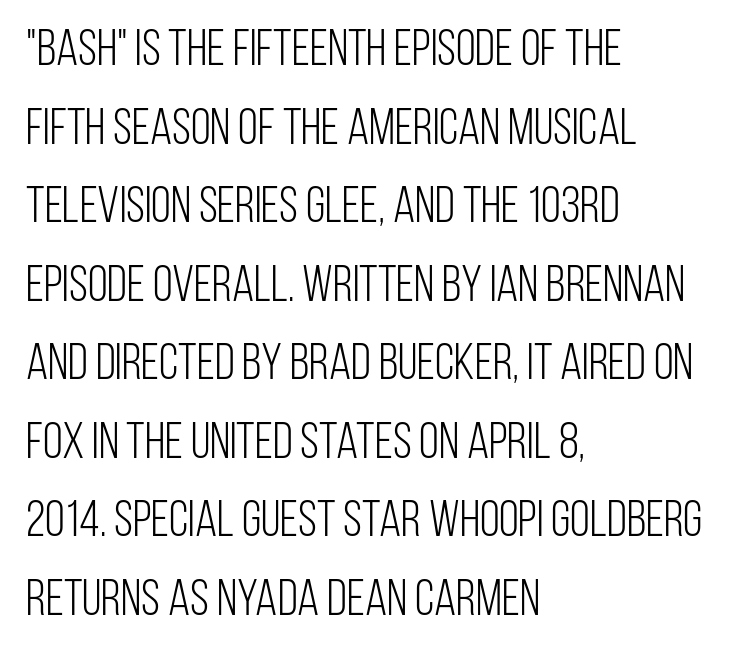
Tracking value appears to be zero — textbook default spacing. Bold? No — there's no thickening of the strokes. This is the regular roman posture of the typeface. The designer went with a sans here, leaving each stem footless. Only glyphs here, with clear space below each row. Each letter keeps its own natural width here, so spacing adapts to shape.
